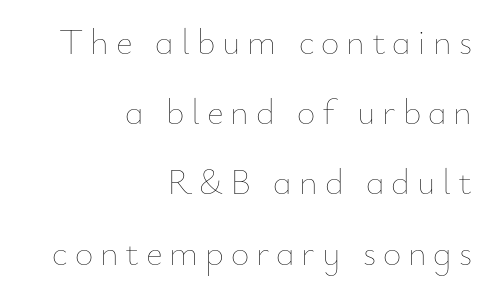
The image shows 36 px thin type, upright; set right-aligned, loose line spacing (1.95x), not underlined; low stroke contrast and a small x-height.
